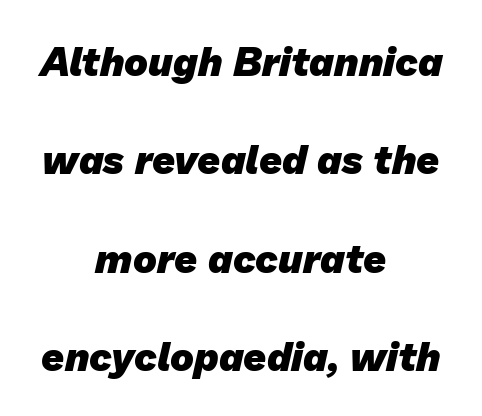
Q: Is the text bold? A: Yes.
Q: Is the typeface a serif or a sans-serif typeface? A: Sans-serif.
Q: Is the text underlined? A: No.
Q: How is the paragraph aligned? A: Centered.
Q: Is the spacing between letters normal or unusually wide? A: Normal.
Q: Is the spacing between lines tight, normal or loose? A: Loose.
Q: Width (condensed, normal, or wide)? A: Normal.
Q: Stroke contrast? A: Low.
Q: x-height? A: Medium.
Q: Monospaced? A: No.
